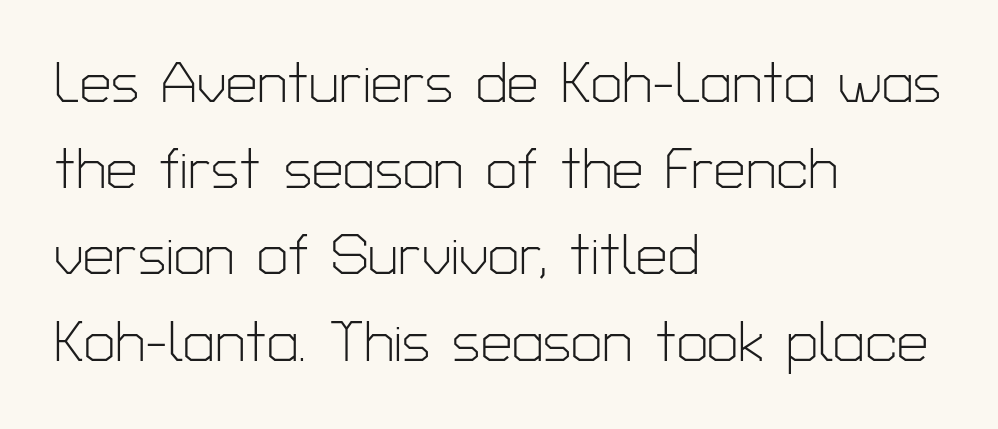
Q: Is the text bold? A: No.
Q: Is the text italic (slanted)? A: No, it is upright.
Q: Is the typeface a serif or a sans-serif typeface? A: Sans-serif.
Q: Is the text underlined? A: No.
Q: How is the paragraph aligned? A: Left-aligned.
Q: Is the spacing between letters normal or unusually wide? A: Normal.
Q: Is the spacing between lines tight, normal or loose? A: Normal.
Q: Width (condensed, normal, or wide)? A: Normal.
Q: Stroke contrast? A: Low.
Q: x-height? A: Medium.
Q: Monospaced? A: No.
